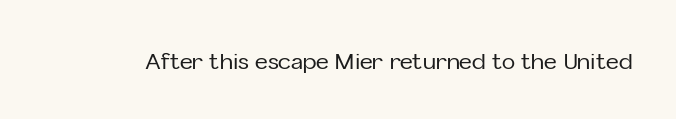
Q: Is the text italic (slanted)? A: No, it is upright.
Q: Is the text underlined? A: No.
Q: Is the spacing between letters normal or unusually wide? A: Normal.
